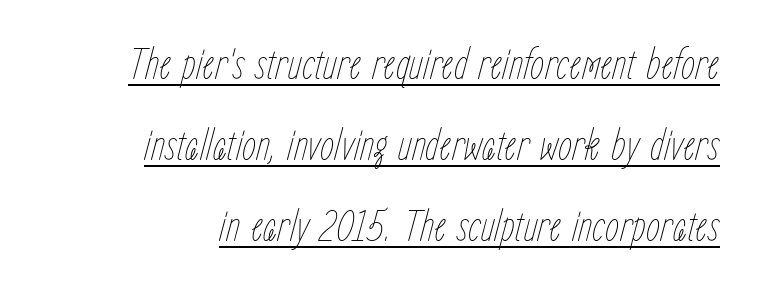
Q: Is the text bold? A: No.
Q: Is the text italic (slanted)? A: Yes, it leans right by about 15 degrees.
Q: Is the text underlined? A: Yes.
Q: How is the paragraph aligned? A: Right-aligned.
Q: Is the spacing between letters normal or unusually wide? A: Normal.
Q: Width (condensed, normal, or wide)? A: Condensed.
Q: Stroke contrast? A: Low.
Q: x-height? A: Medium.
Q: Monospaced? A: No.
